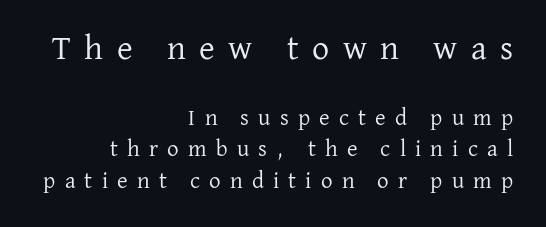
The image shows 34 px regular-weight serif type, upright; set right-aligned, normal line spacing (1.37x), unusually wide letter spacing (+0.4 em), not underlined; the first (top) block is 1.48x larger; low stroke contrast and a medium x-height.
